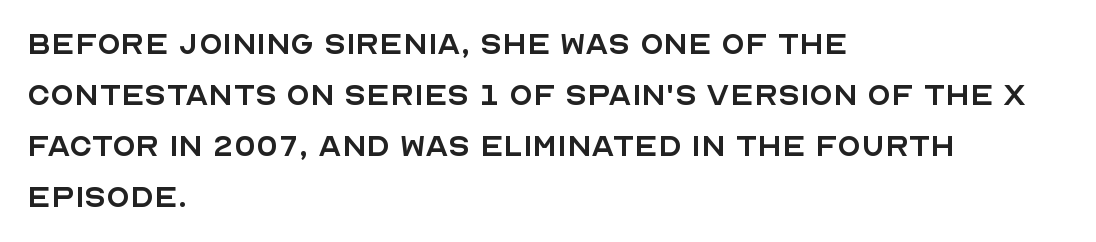
Q: Is the text bold? A: No.
Q: Is the text italic (slanted)? A: No, it is upright.
Q: Is the typeface a serif or a sans-serif typeface? A: Sans-serif.
Q: Is the text underlined? A: No.
Q: How is the paragraph aligned? A: Left-aligned.
Q: Is the spacing between letters normal or unusually wide? A: Normal.
Q: Is the spacing between lines tight, normal or loose? A: Normal.
Q: Width (condensed, normal, or wide)? A: Normal.
Q: x-height? A: Large.
Q: Monospaced? A: No.
